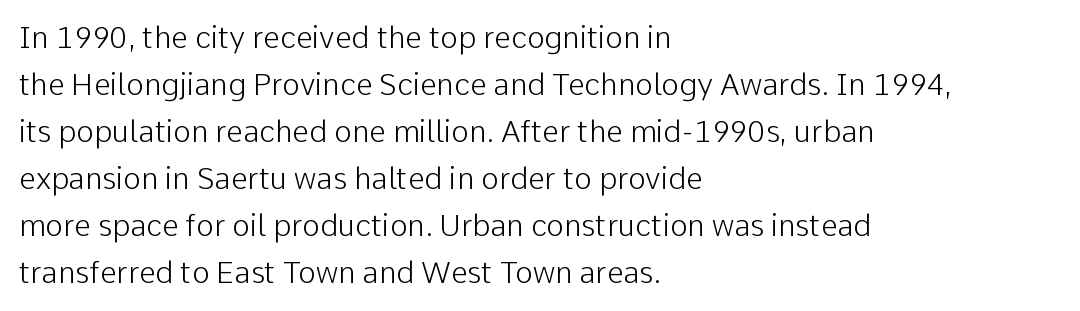
A roman cut, with each character standing at attention. Here the designer chose a conventional face with non-uniform glyph widths. Plain, unruled lines of type. The block of text has a typical density, with ordinary space between rows. The face used here is a sans, in the tradition of grotesques and geometrics. Line starts are locked; line ends wander.
